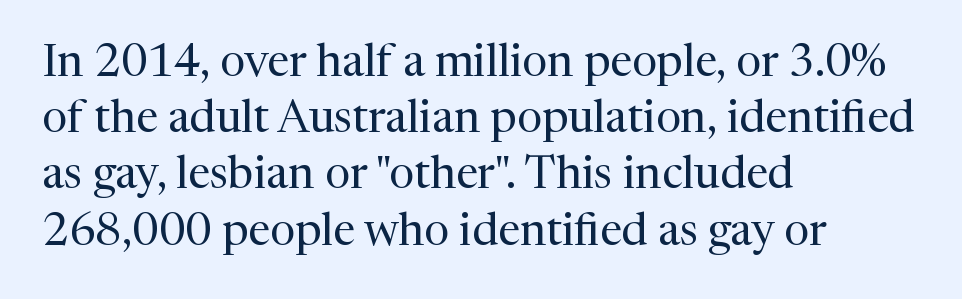
The image shows 45 px regular-weight serif type, upright; set left-aligned, normal line spacing (1.25x), normal letter spacing, not underlined; medium stroke contrast and a medium x-height.
